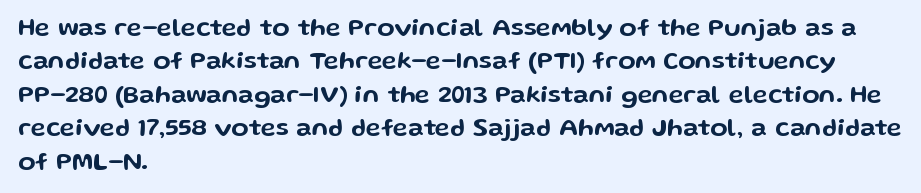
Q: Is the text italic (slanted)? A: No, it is upright.
Q: Is the text underlined? A: No.
Q: How is the paragraph aligned? A: Left-aligned.
Q: Is the spacing between letters normal or unusually wide? A: Normal.
Q: Is the spacing between lines tight, normal or loose? A: Normal.
